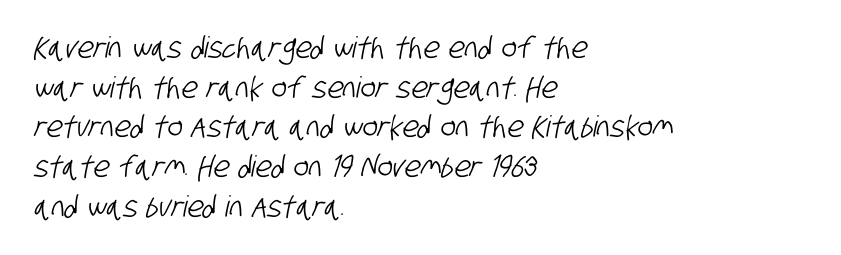
The image shows 29 px condensed sans-serif type; set left-aligned, normal line spacing (1.37x), normal letter spacing, not underlined; low stroke contrast and a large x-height.
